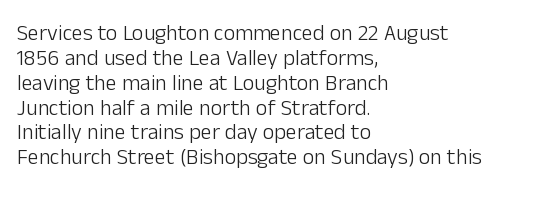
{"italic": "no", "bold": "no", "underline": "no", "align": "left", "line_spacing": "tight", "line_spacing_ratio": 1.13, "letter_spacing": "normal", "letter_spacing_em": 0.0, "glyph_px": 22}
